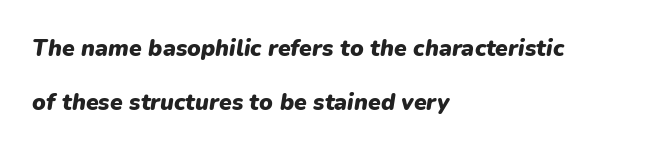
Q: Is the text bold? A: Yes.
Q: Is the text italic (slanted)? A: Yes, it leans right by about 9 degrees.
Q: Is the text underlined? A: No.
Q: How is the paragraph aligned? A: Left-aligned.
Q: Is the spacing between letters normal or unusually wide? A: Normal.
Q: Is the spacing between lines tight, normal or loose? A: Loose.
